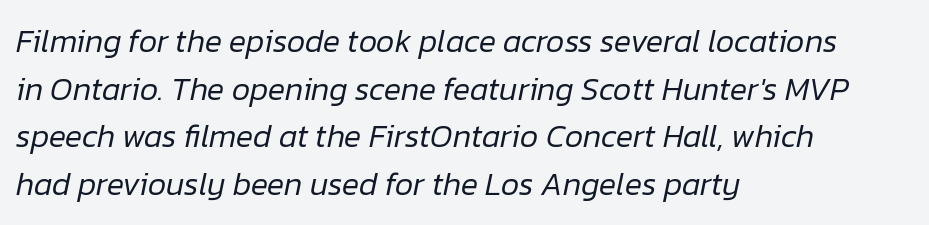
Q: Is the text bold? A: No.
Q: Is the text italic (slanted)? A: Yes, it leans right by about 12 degrees.
Q: Is the text underlined? A: No.
Q: How is the paragraph aligned? A: Left-aligned.
Q: Is the spacing between letters normal or unusually wide? A: Normal.
Q: Is the spacing between lines tight, normal or loose? A: Normal.
Q: Width (condensed, normal, or wide)? A: Normal.
Q: Stroke contrast? A: Low.
Q: x-height? A: Medium.
Q: Monospaced? A: No.
